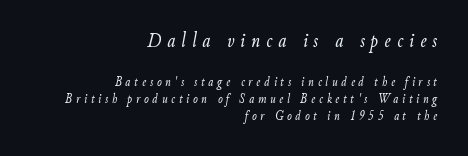
Q: Is the text bold? A: No.
Q: Is the text italic (slanted)? A: Yes, it leans right by about 9 degrees.
Q: Is the text underlined? A: No.
Q: How is the paragraph aligned? A: Right-aligned.
Q: Is the spacing between letters normal or unusually wide? A: Unusually wide.
Q: Which block of text is set in a larger size, the first (top) or the second (bottom)? A: The first (top) one.
